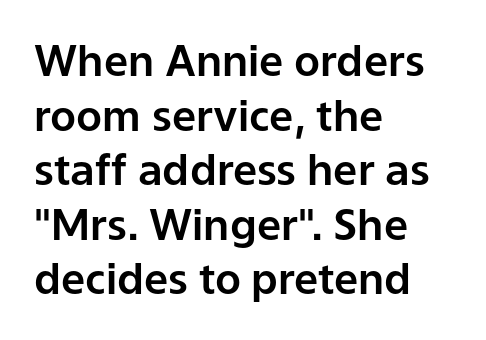
The image shows 43 px sans-serif type, upright; set left-aligned, normal line spacing (1.27x), normal letter spacing, not underlined; low stroke contrast and a medium x-height.
